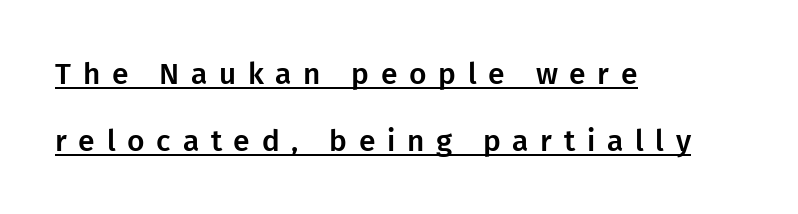
The image shows 30 px sans-serif type, upright; set left-aligned, loose line spacing (2.22x), unusually wide letter spacing (+0.39 em), underlined; low stroke contrast and a medium x-height.
